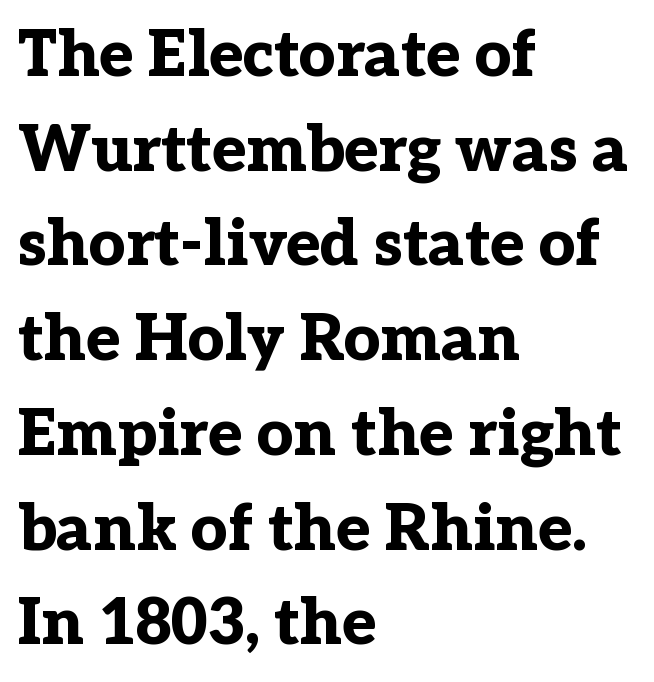
Reading down the block, your eye returns to a fixed left position each line. Small tapered or slab feet sit at the stroke ends, so this counts as serif. Does the lettering tilt? It doesn't — this is upright. The space between consecutive lines is moderate. Do the characters align in a grid? No, the font is proportional. Nothing unusual about the tracking: characters are spaced as the font intends.
